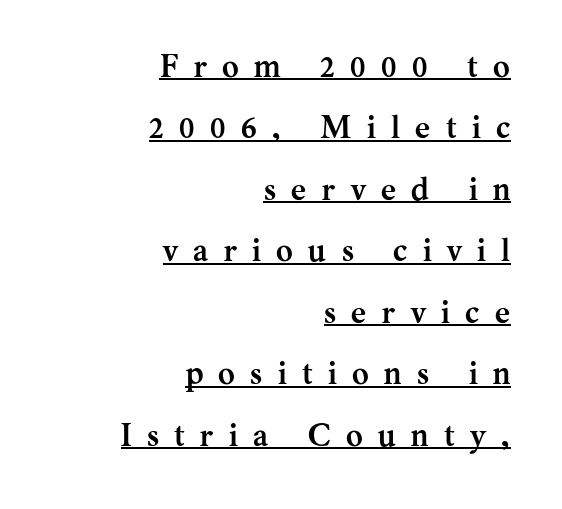
{"serif": "yes", "italic": "no", "bold": "yes", "weight": "semibold", "width": "normal", "stroke_contrast": "medium", "x_height": "medium", "monospaced": "no", "underline": "yes", "align": "right", "line_spacing": "loose", "line_spacing_ratio": 1.92, "letter_spacing": "wide", "letter_spacing_em": 0.48, "glyph_px": 32}
